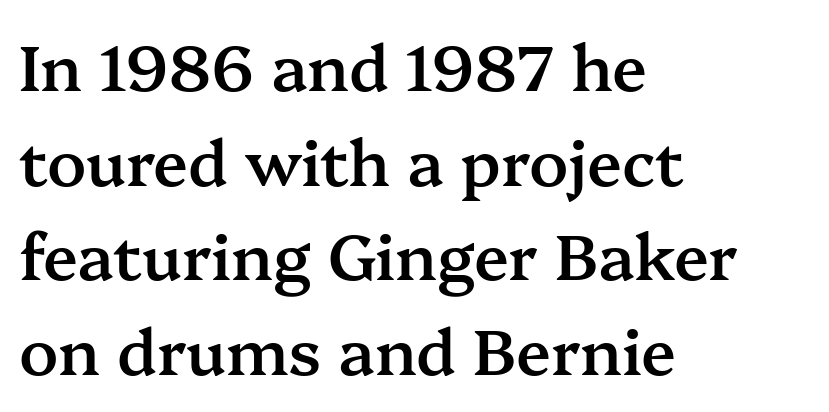
{"serif": "yes", "italic": "no", "bold": "semi", "weight": "semibold", "width": "normal", "stroke_contrast": "medium", "x_height": "medium", "monospaced": "no", "underline": "no", "align": "left", "line_spacing": "normal", "line_spacing_ratio": 1.48, "letter_spacing": "normal", "letter_spacing_em": 0.0, "glyph_px": 64}
